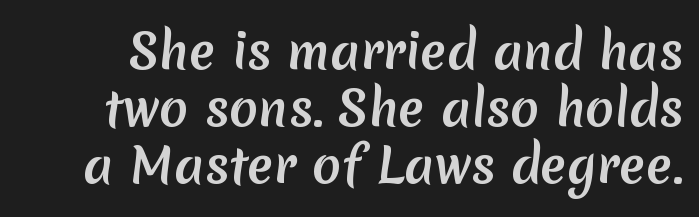
The image shows 48 px sans-serif type; set line spacing 1.19x, normal letter spacing, not underlined; medium stroke contrast and a medium x-height.
